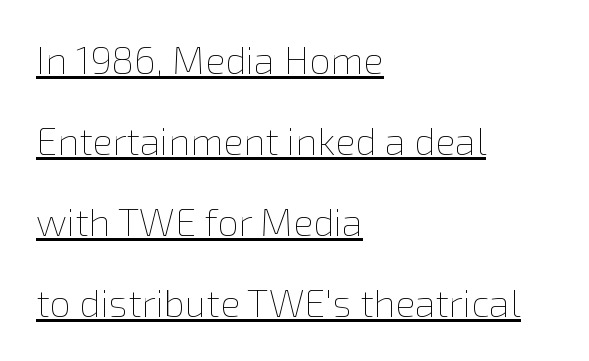
{"italic": "no", "bold": "no", "weight": "thin", "width": "normal", "stroke_contrast": "low", "x_height": "medium", "monospaced": "no", "underline": "yes", "align": "left", "line_spacing": "loose", "line_spacing_ratio": 2.13, "letter_spacing": "normal", "letter_spacing_em": 0.0, "glyph_px": 38}
